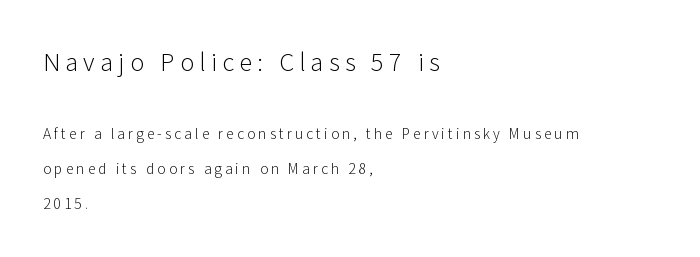
Q: Is the text bold? A: No.
Q: Is the text italic (slanted)? A: No, it is upright.
Q: Is the text underlined? A: No.
Q: How is the paragraph aligned? A: Left-aligned.
Q: Is the spacing between letters normal or unusually wide? A: Unusually wide.
Q: Is the spacing between lines tight, normal or loose? A: Loose.
Q: Which block of text is set in a larger size, the first (top) or the second (bottom)? A: The first (top) one.
